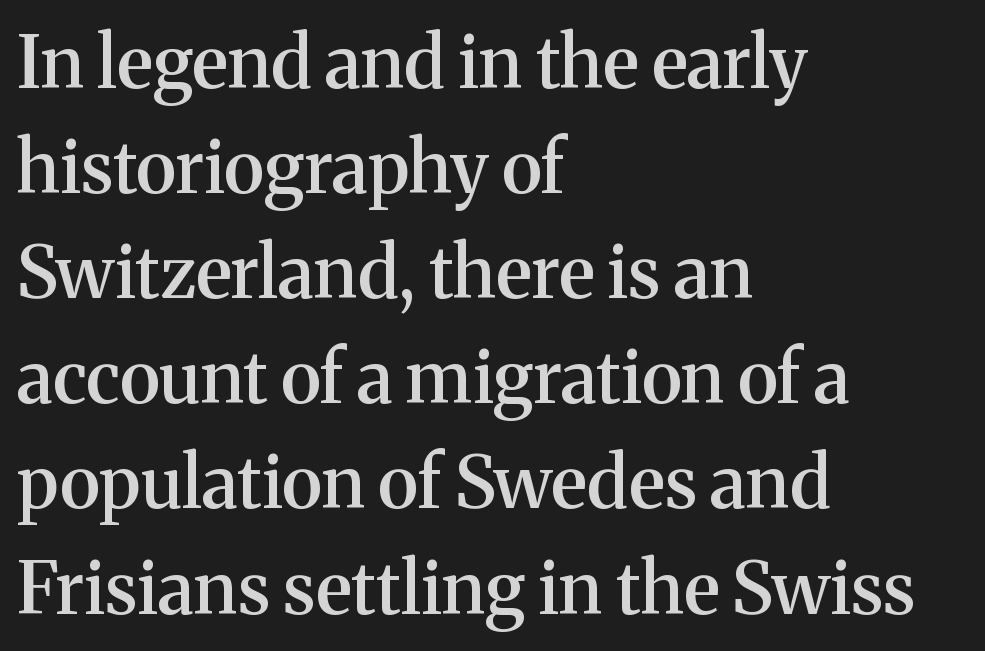
The image shows 72 px semibold serif type, upright; set left-aligned, normal line spacing (1.46x), normal letter spacing, not underlined; medium stroke contrast and a medium x-height.
